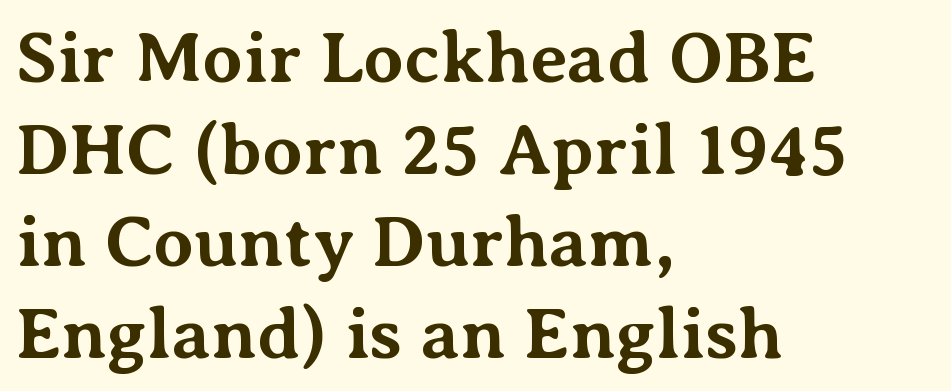
Q: Is the text bold? A: Yes.
Q: Is the text italic (slanted)? A: No, it is upright.
Q: Is the typeface a serif or a sans-serif typeface? A: Serif.
Q: Is the text underlined? A: No.
Q: How is the paragraph aligned? A: Left-aligned.
Q: Is the spacing between letters normal or unusually wide? A: Normal.
Q: Is the spacing between lines tight, normal or loose? A: Normal.
Q: Width (condensed, normal, or wide)? A: Normal.
Q: Stroke contrast? A: Medium.
Q: x-height? A: Medium.
Q: Monospaced? A: No.
